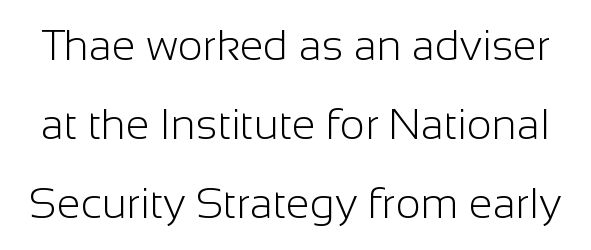
Character widths vary here, with narrow letters taking less room than wide ones. Quick note: underline off. There is no visible air inserted between adjacent glyphs. Examine the stroke ends and you'll find no serifs.
